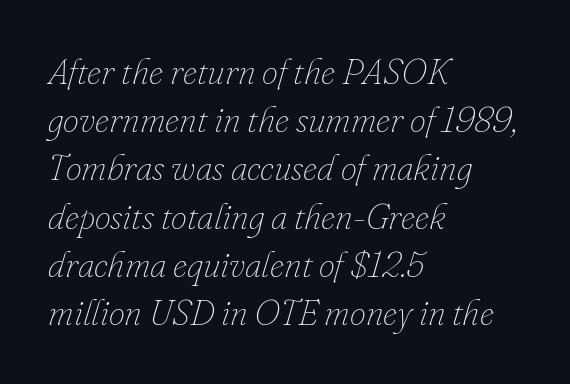
The image shows 36 px thin type, italic (leaning right); set left-aligned, normal line spacing (1.34x), normal letter spacing, not underlined; low stroke contrast and a small x-height.
